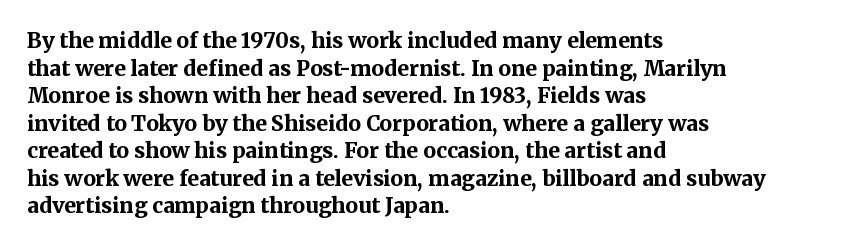
The image shows 21 px bold type, upright; set left-aligned, normal line spacing (1.31x), normal letter spacing, not underlined.
